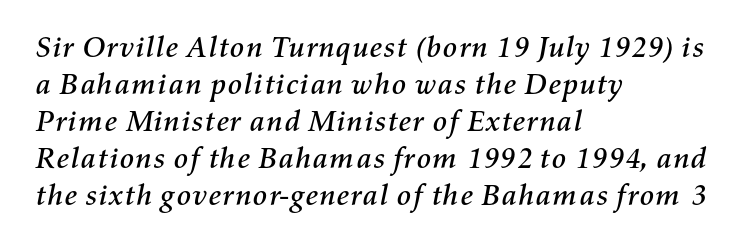
This rendering leaves character spacing at its baseline value. The text block is weighted toward the left margin, trailing off unevenly rightward. Do the characters align in a grid? No, the font is proportional. A bare baseline throughout the passage. Tall strokes in this sample are angled rather than plumb.
